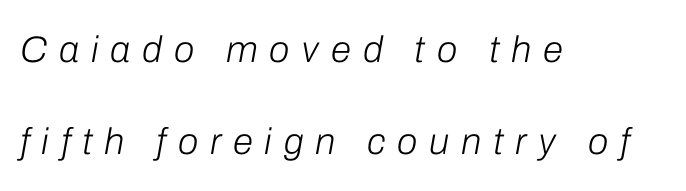
Q: Is the text bold? A: No.
Q: Is the text italic (slanted)? A: Yes, it leans right by about 10 degrees.
Q: Is the text underlined? A: No.
Q: How is the paragraph aligned? A: Left-aligned.
Q: Is the spacing between letters normal or unusually wide? A: Unusually wide.
Q: Is the spacing between lines tight, normal or loose? A: Loose.
Q: Width (condensed, normal, or wide)? A: Normal.
Q: Stroke contrast? A: Low.
Q: x-height? A: Medium.
Q: Monospaced? A: No.
